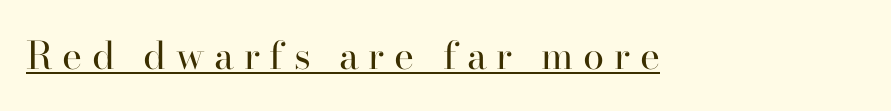
The image shows 38 px regular-weight serif type, upright; set unusually wide letter spacing (+0.25 em), underlined; high stroke contrast and a small x-height.
